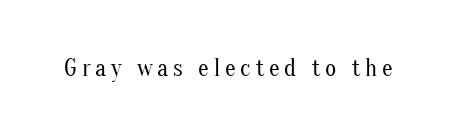
{"italic": "no", "bold": "no", "underline": "no", "letter_spacing": "wide", "letter_spacing_em": 0.2, "glyph_px": 24}
